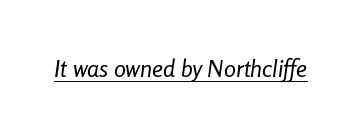
The image shows 24 px text type, italic (leaning right); set normal letter spacing, underlined.
